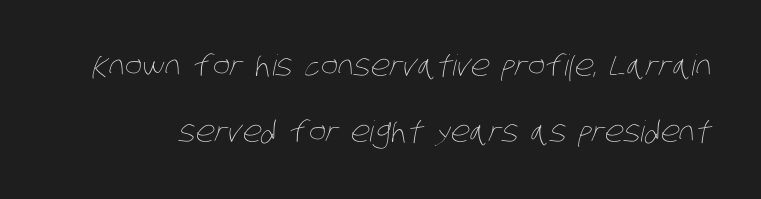
The image shows 29 px thin, condensed type; set loose line spacing (2.28x), normal letter spacing, not underlined; low stroke contrast and a large x-height.
